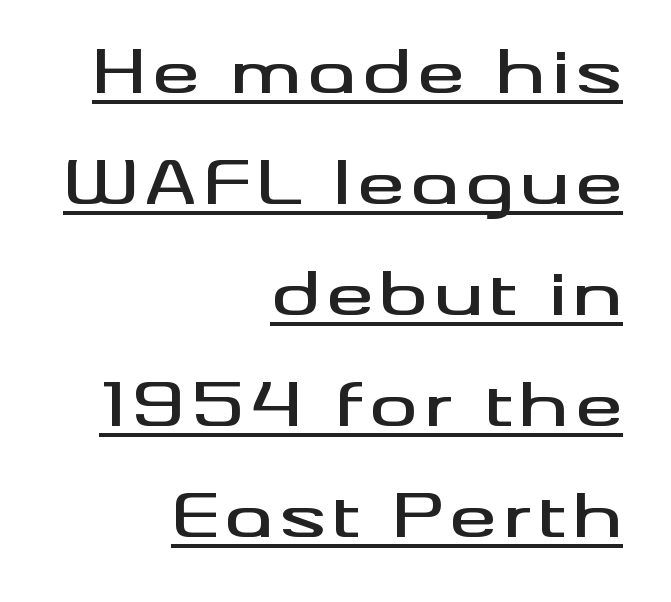
The image shows 59 px wide sans-serif type, upright; set right-aligned, line spacing 1.88x, underlined; medium stroke contrast and a small x-height.
